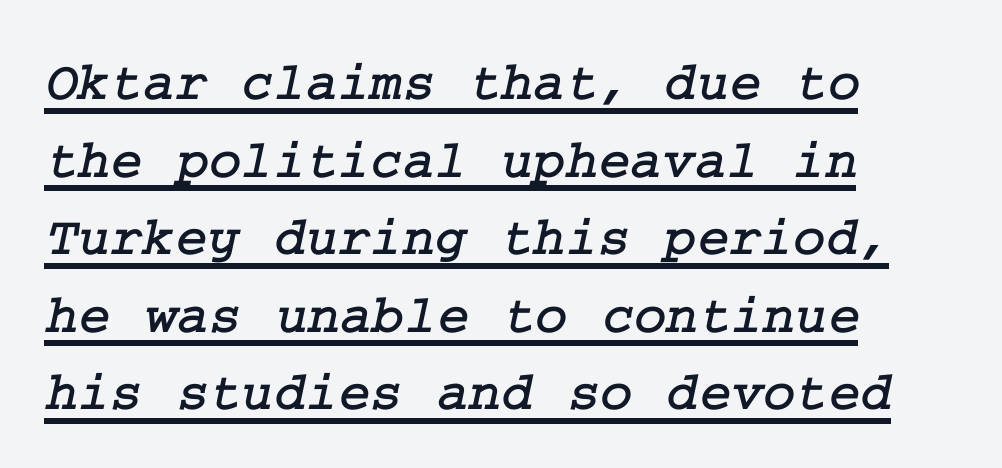
If you measured baseline to baseline, you'd find a middling distance. The characters display serif detailing at their extremities. Letter spacing: default. Looks like someone drew a line under every word here. Is the block centered? No — it sits flush against the left margin.
